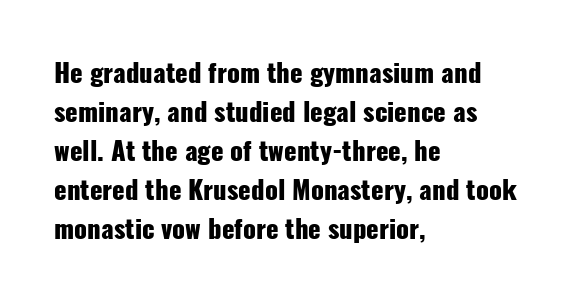
The image shows 26 px bold type, upright; set left-aligned, normal line spacing (1.5x), normal letter spacing, not underlined.
